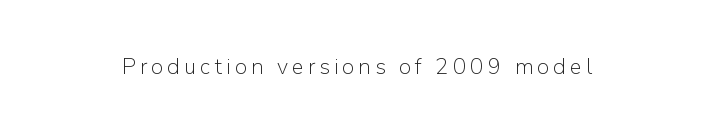
{"italic": "no", "bold": "no", "underline": "no", "glyph_px": 22}
